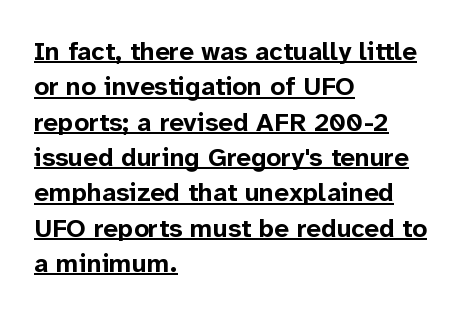
The passage shown has conventional tracking throughout. Which margin do the lines hug? The left one — the right edge is uneven. Style check: upright. The rows are spaced the way most documents space them. Look at the stroke-to-counter ratio: heavy, a bold.
